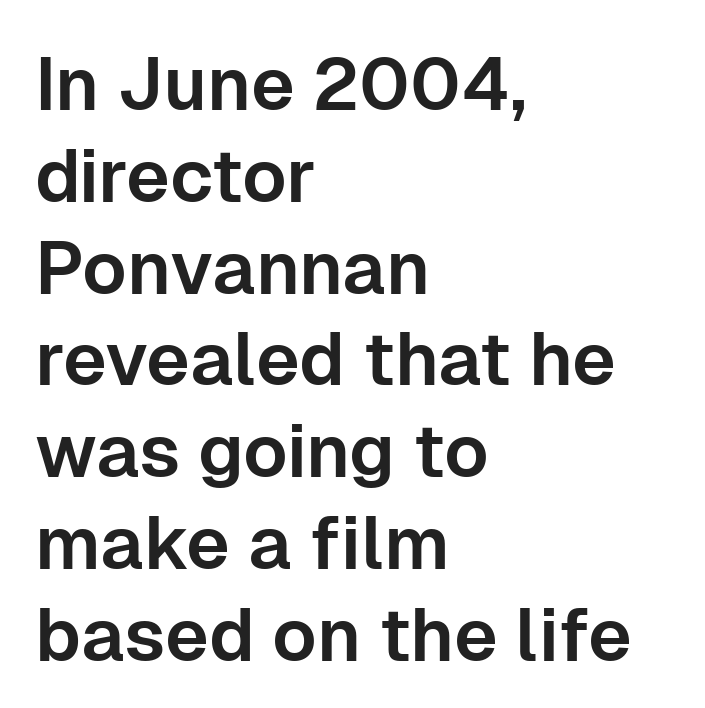
Q: Is the text italic (slanted)? A: No, it is upright.
Q: Is the typeface a serif or a sans-serif typeface? A: Sans-serif.
Q: Is the text underlined? A: No.
Q: How is the paragraph aligned? A: Left-aligned.
Q: Is the spacing between letters normal or unusually wide? A: Normal.
Q: Width (condensed, normal, or wide)? A: Normal.
Q: Stroke contrast? A: Low.
Q: x-height? A: Medium.
Q: Monospaced? A: No.
